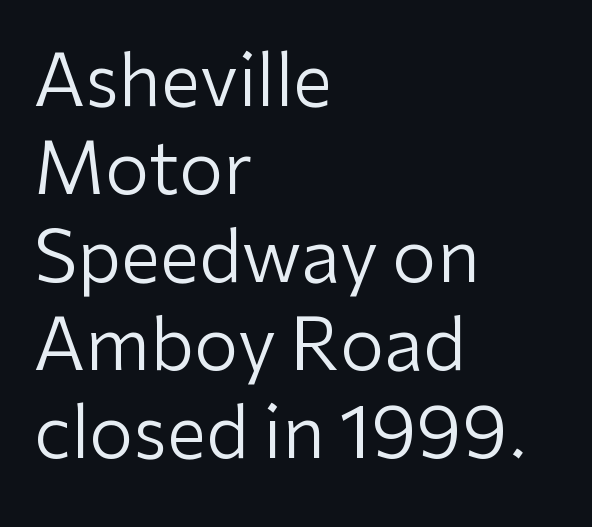
Q: Is the text bold? A: No.
Q: Is the text italic (slanted)? A: No, it is upright.
Q: Is the typeface a serif or a sans-serif typeface? A: Sans-serif.
Q: Is the text underlined? A: No.
Q: How is the paragraph aligned? A: Left-aligned.
Q: Is the spacing between letters normal or unusually wide? A: Normal.
Q: Width (condensed, normal, or wide)? A: Normal.
Q: Stroke contrast? A: Low.
Q: x-height? A: Medium.
Q: Monospaced? A: No.
